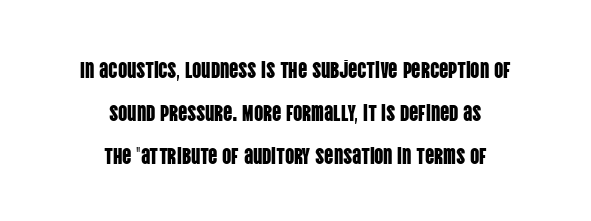
The rendering keeps characters at their native spacing. Caption: multi-line text, centered on the measure. Style check: upright. Has an underline been added? It has not.
